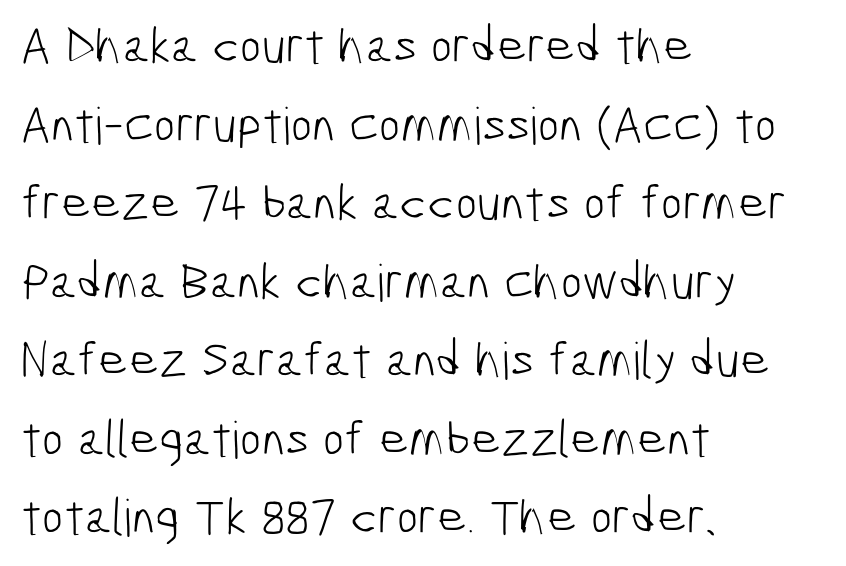
Q: Is the text bold? A: No.
Q: Is the typeface a serif or a sans-serif typeface? A: Sans-serif.
Q: Is the text underlined? A: No.
Q: How is the paragraph aligned? A: Left-aligned.
Q: Is the spacing between letters normal or unusually wide? A: Normal.
Q: Is the spacing between lines tight, normal or loose? A: Normal.
Q: Width (condensed, normal, or wide)? A: Condensed.
Q: Stroke contrast? A: Low.
Q: x-height? A: Medium.
Q: Monospaced? A: No.
